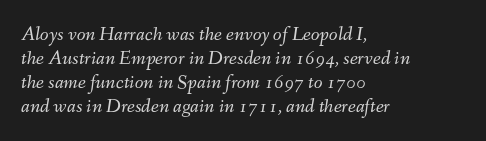
{"italic": "yes", "lean": "right", "slant_degrees": 9, "bold": "no", "underline": "no", "align": "left", "line_spacing_ratio": 1.2, "letter_spacing": "normal", "letter_spacing_em": 0.0, "glyph_px": 20}
